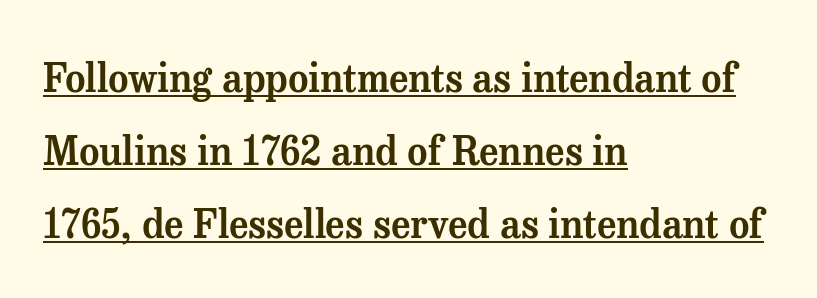
The image shows 39 px serif type, upright; set left-aligned, line spacing 1.87x, normal letter spacing, underlined; medium stroke contrast and a medium x-height.
